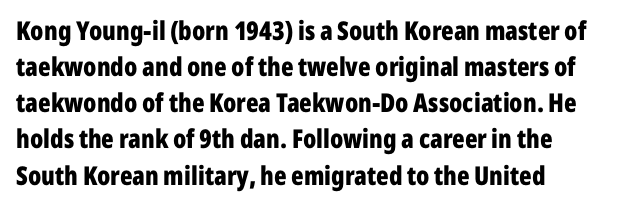
Clear beneath every line of the passage. The typography opts for an upright posture over an oblique one. Evenly set lines give the paragraph a standard silhouette. Standard letterfit; no display-style spreading of the glyphs. The compositor pushed each line to the left boundary.
